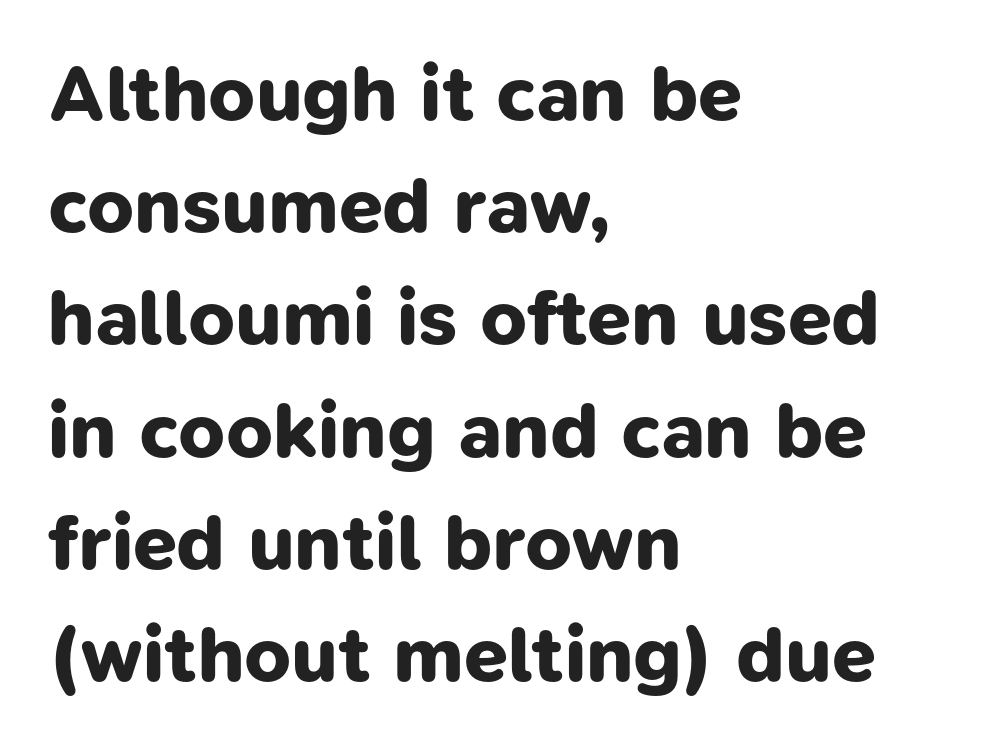
The image shows 79 px bold sans-serif type; set left-aligned, normal line spacing (1.42x), normal letter spacing, not underlined; low stroke contrast and a medium x-height.
